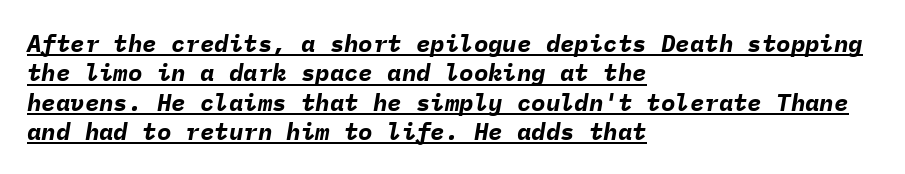
Q: Is the text bold? A: Yes.
Q: Is the text italic (slanted)? A: Yes, it leans right by about 9 degrees.
Q: Is the text underlined? A: Yes.
Q: How is the paragraph aligned? A: Left-aligned.
Q: Is the spacing between letters normal or unusually wide? A: Normal.
